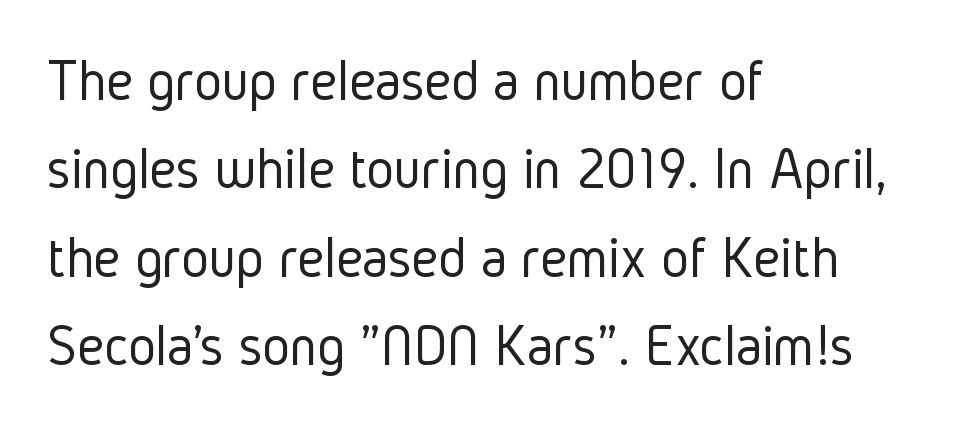
The lines sit at an ordinary, default distance from one another. The letterforms sit shoulder to shoulder at normal distance. No extra ink here — the face is not bold. Which margin do the lines hug? The left one — the right edge is uneven.
